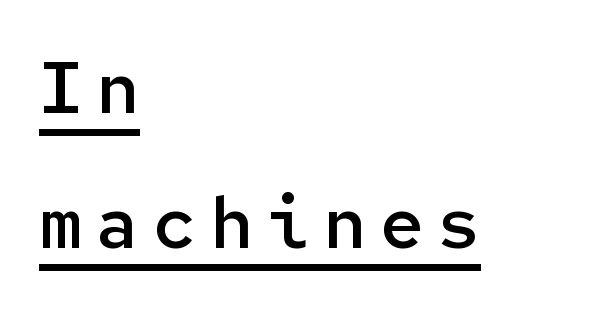
Q: Is the text bold? A: Semi-bold.
Q: Is the text italic (slanted)? A: No, it is upright.
Q: Is the typeface a serif or a sans-serif typeface? A: Sans-serif.
Q: Is the text underlined? A: Yes.
Q: How is the paragraph aligned? A: Left-aligned.
Q: Width (condensed, normal, or wide)? A: Normal.
Q: Stroke contrast? A: Low.
Q: x-height? A: Medium.
Q: Monospaced? A: Yes.
